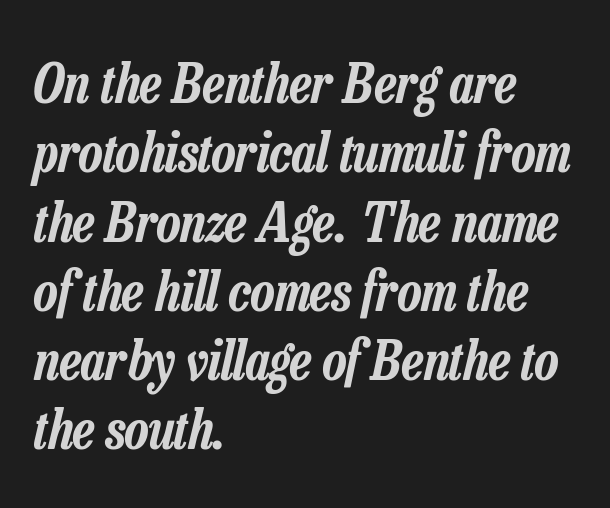
Vertically, the passage feels balanced, rows spaced as you'd expect. How are the letters spaced? Ordinarily, with no added tracking. Every row of glyphs begins at an identical x-position on the left. The face used here has a pronounced slope to its letters.
